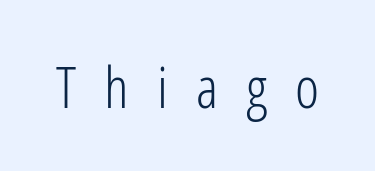
There is plenty of visible air inserted between adjacent glyphs. Every stem runs plumb, perpendicular to the baseline. Does the type have serifs? No, each stem ends abruptly. A bare baseline throughout the passage.
